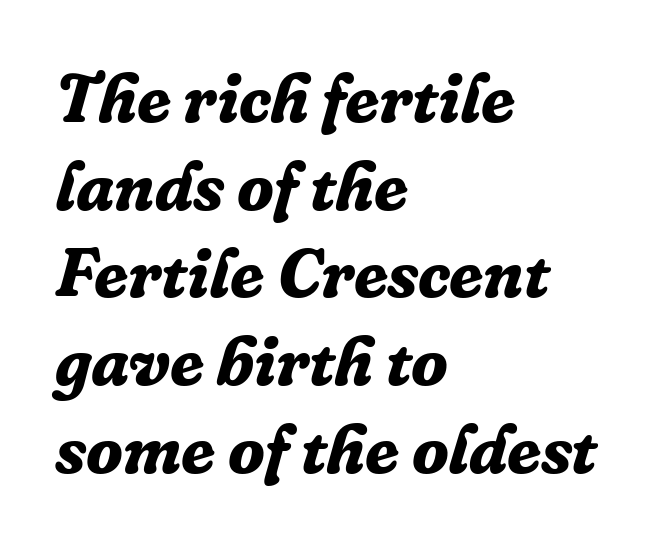
Q: Is the text bold? A: Yes.
Q: Is the text italic (slanted)? A: Yes, it leans right by about 16 degrees.
Q: Is the typeface a serif or a sans-serif typeface? A: Serif.
Q: Is the text underlined? A: No.
Q: How is the paragraph aligned? A: Left-aligned.
Q: Is the spacing between letters normal or unusually wide? A: Normal.
Q: Is the spacing between lines tight, normal or loose? A: Normal.
Q: Width (condensed, normal, or wide)? A: Normal.
Q: Stroke contrast? A: Low.
Q: x-height? A: Medium.
Q: Monospaced? A: No.
